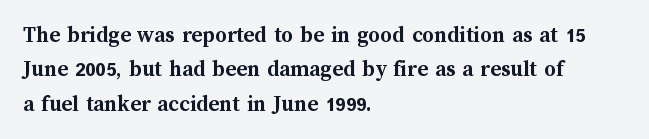
Q: Is the text bold? A: Yes.
Q: Is the text italic (slanted)? A: No, it is upright.
Q: Is the text underlined? A: No.
Q: How is the paragraph aligned? A: Left-aligned.
Q: Is the spacing between letters normal or unusually wide? A: Normal.
Q: Is the spacing between lines tight, normal or loose? A: Normal.
